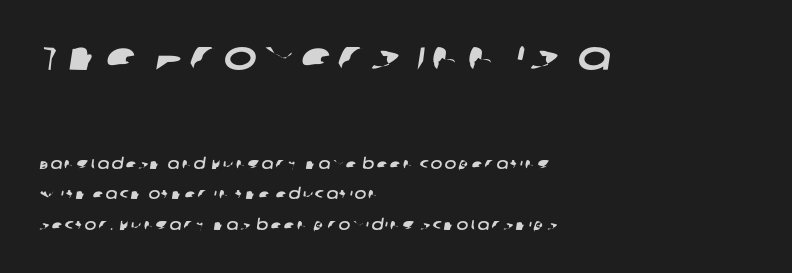
Q: Is the typeface a serif or a sans-serif typeface? A: Sans-serif.
Q: Is the text underlined? A: No.
Q: How is the paragraph aligned? A: Left-aligned.
Q: Is the spacing between lines tight, normal or loose? A: Loose.
Q: Which block of text is set in a larger size, the first (top) or the second (bottom)? A: The first (top) one.
Q: Width (condensed, normal, or wide)? A: Wide.
Q: Stroke contrast? A: Low.
Q: x-height? A: Large.
Q: Monospaced? A: No.
